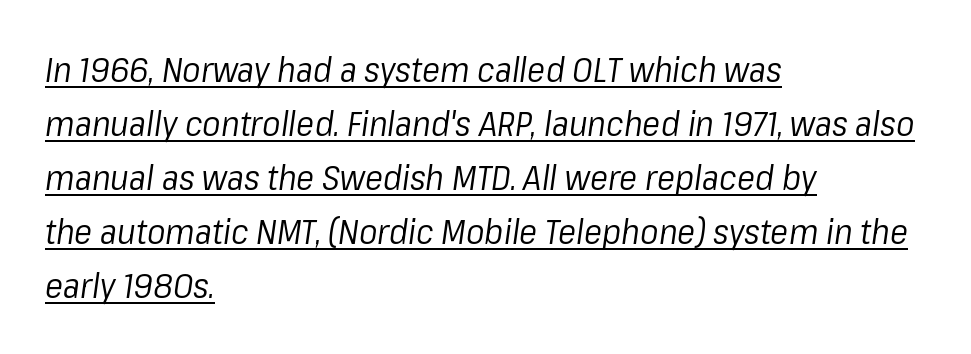
The image shows 34 px regular-weight type, italic (leaning right); set left-aligned, normal line spacing (1.59x), normal letter spacing, underlined; low stroke contrast and a medium x-height.
